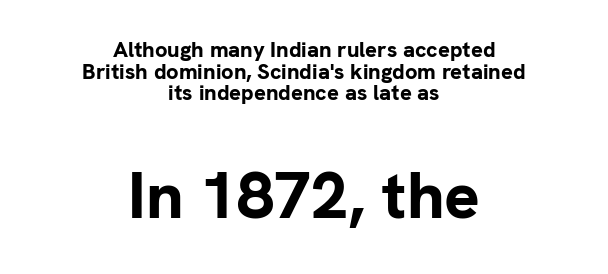
The image shows 66 px bold sans-serif type, upright; set centered, tight line spacing (0.98x), normal letter spacing, not underlined; the second (bottom) block is 3.0x larger; low stroke contrast and a medium x-height.
